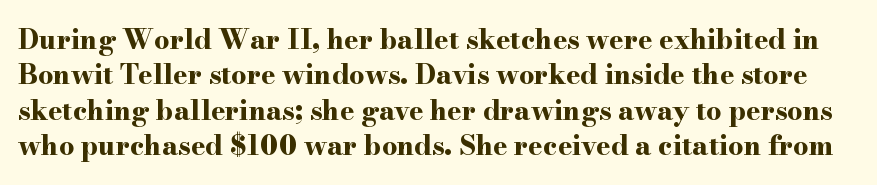
The image shows 27 px bold type, upright; set normal line spacing (1.31x), normal letter spacing, not underlined.
